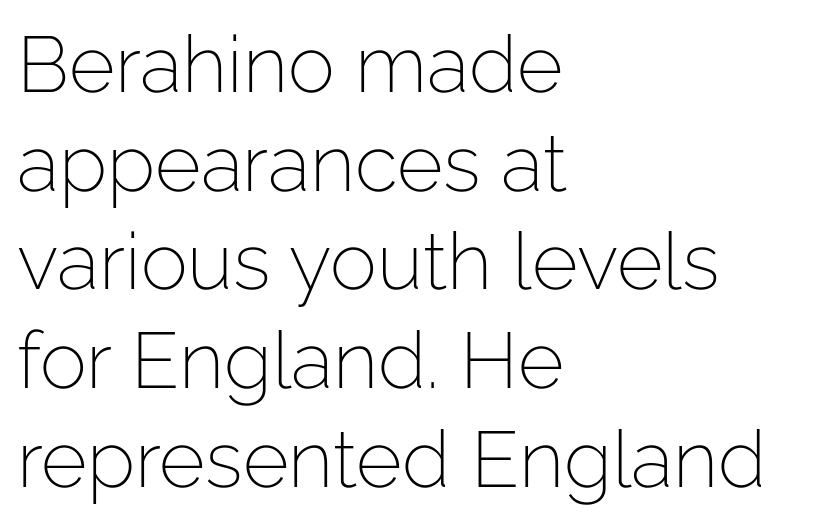
Do the characters align in a grid? No, the font is proportional. The rendering anchors every line to the left-hand side. Is the stroke heavy? The answer is a plain regular-or-lighter. This sample uses a sans-serif face. A bare baseline throughout the passage. Do the letters lean? They stand straight.
